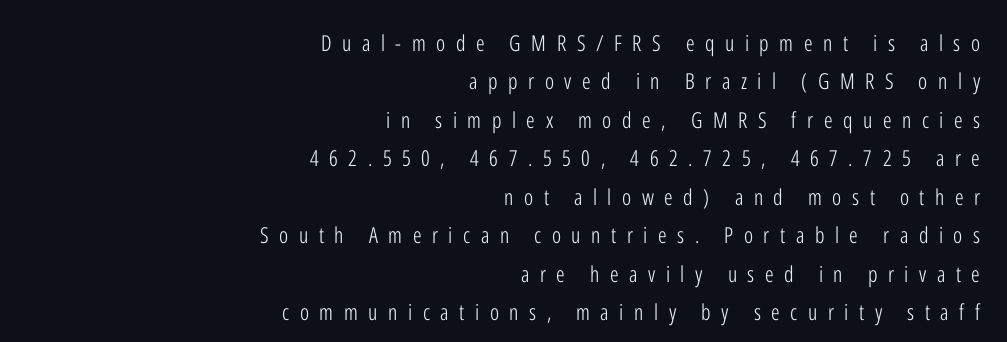
Short note: letters widely spaced. The letterforms sit at book weight or below. Does the copy run flush right? Yes — the right margin is perfectly even. Nobody drew a line under any word here. This sample uses an upright cut, with every glyph sitting square on the baseline.
